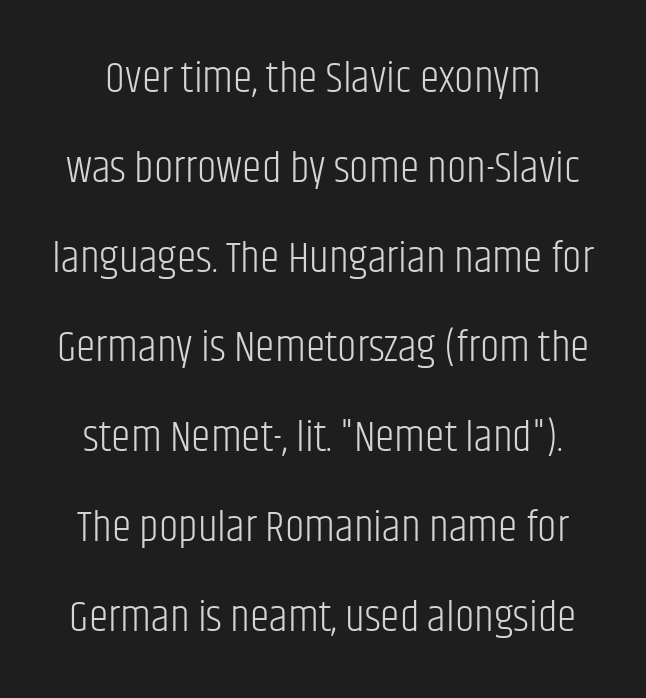
{"serif": "no", "italic": "no", "bold": "no", "weight": "light", "width": "condensed", "stroke_contrast": "low", "x_height": "large", "monospaced": "no", "underline": "no", "line_spacing": "loose", "line_spacing_ratio": 2.04, "letter_spacing": "normal", "letter_spacing_em": 0.0, "glyph_px": 44}
